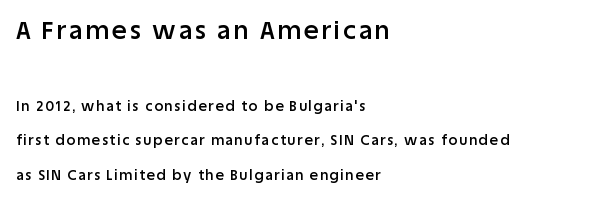
Q: Is the text bold? A: Semi-bold.
Q: Is the text italic (slanted)? A: No, it is upright.
Q: Is the text underlined? A: No.
Q: How is the paragraph aligned? A: Left-aligned.
Q: Is the spacing between lines tight, normal or loose? A: Loose.
Q: Which block of text is set in a larger size, the first (top) or the second (bottom)? A: The first (top) one.
